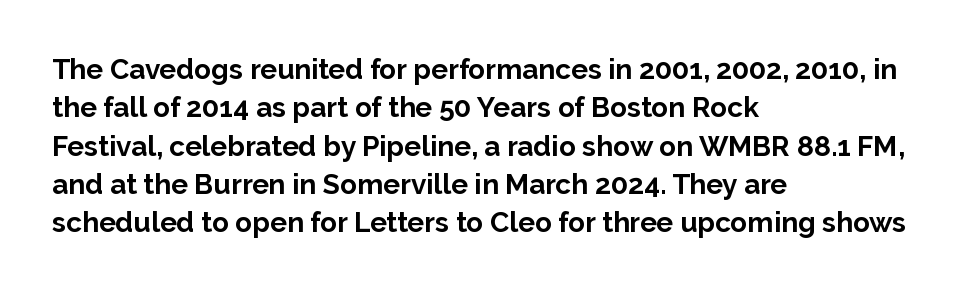
The sample has been set heavy, in full bold. Regarding leading, the lines here are spaced in the standard way. Posture: straight, roman, zero tilt. Line beginnings align vertically; line endings do not. Characters follow at the spacing the type designer built in. Underlining? Definitely not there.
